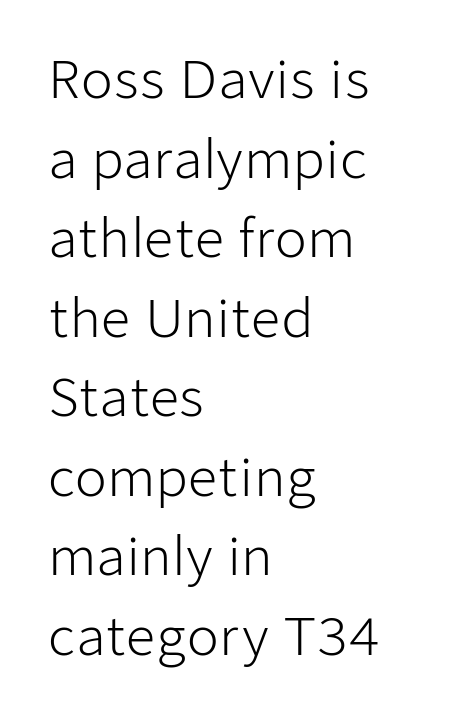
Q: Is the text bold? A: No.
Q: Is the text italic (slanted)? A: No, it is upright.
Q: Is the typeface a serif or a sans-serif typeface? A: Sans-serif.
Q: Is the text underlined? A: No.
Q: How is the paragraph aligned? A: Left-aligned.
Q: Is the spacing between letters normal or unusually wide? A: Normal.
Q: Is the spacing between lines tight, normal or loose? A: Normal.
Q: Width (condensed, normal, or wide)? A: Normal.
Q: Stroke contrast? A: Low.
Q: x-height? A: Medium.
Q: Monospaced? A: No.
